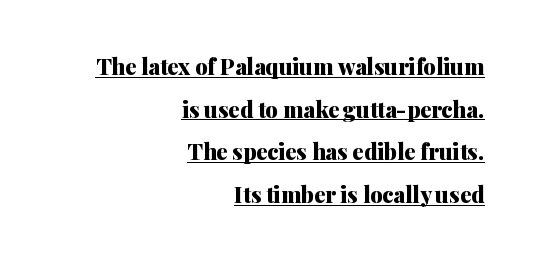
Q: Is the text bold? A: Yes.
Q: Is the text italic (slanted)? A: No, it is upright.
Q: Is the text underlined? A: Yes.
Q: How is the paragraph aligned? A: Right-aligned.
Q: Is the spacing between letters normal or unusually wide? A: Normal.
Q: Is the spacing between lines tight, normal or loose? A: Loose.
